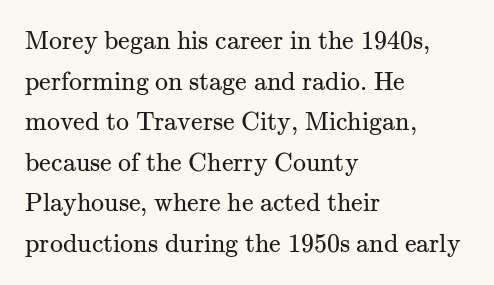
The zone under the glyphs is completely vacant. Letters have the restrained weight of plain body copy at most. Line beginnings align vertically; line endings do not. The gaps between neighbouring characters are ordinary and unremarkable.
